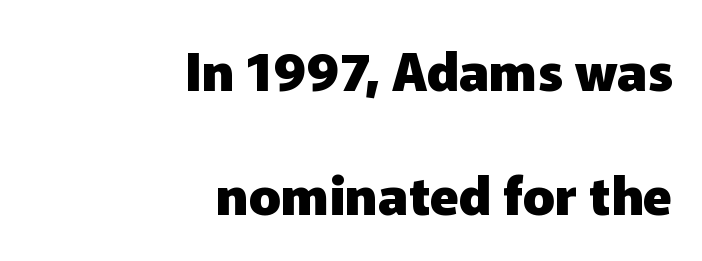
Q: Is the text bold? A: Yes.
Q: Is the text italic (slanted)? A: No, it is upright.
Q: Is the typeface a serif or a sans-serif typeface? A: Sans-serif.
Q: Is the text underlined? A: No.
Q: How is the paragraph aligned? A: Right-aligned.
Q: Is the spacing between letters normal or unusually wide? A: Normal.
Q: Is the spacing between lines tight, normal or loose? A: Loose.
Q: Width (condensed, normal, or wide)? A: Normal.
Q: Stroke contrast? A: Low.
Q: x-height? A: Medium.
Q: Monospaced? A: No.
